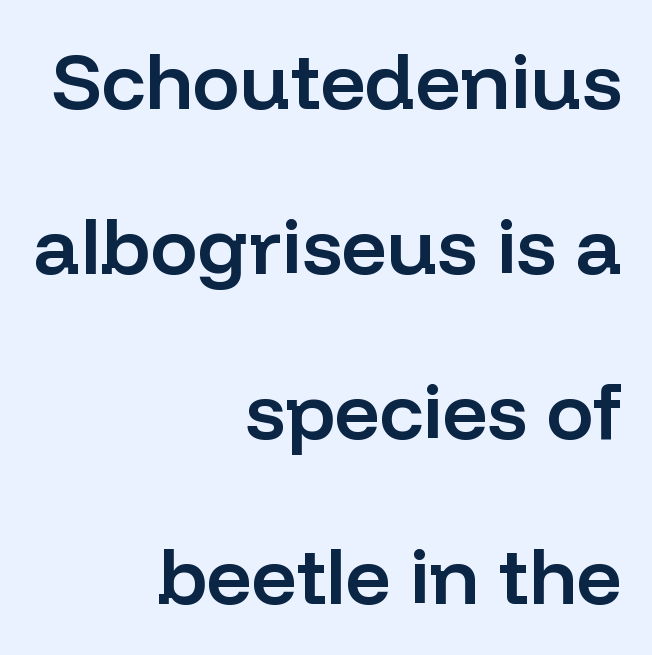
Right-aligned paragraph, ragged on the left. How heavy is the stroke? Medium-heavy — a semibold, shy of bold. The type sits square on the baseline with zero lean. Letterform terminals end flat and unadorned throughout the passage.
